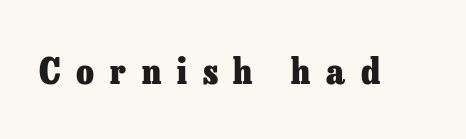
Q: Is the text bold? A: Yes.
Q: Is the text italic (slanted)? A: No, it is upright.
Q: Is the typeface a serif or a sans-serif typeface? A: Serif.
Q: Is the text underlined? A: No.
Q: Is the spacing between letters normal or unusually wide? A: Unusually wide.
Q: Width (condensed, normal, or wide)? A: Normal.
Q: Stroke contrast? A: Low.
Q: x-height? A: Medium.
Q: Monospaced? A: No.
